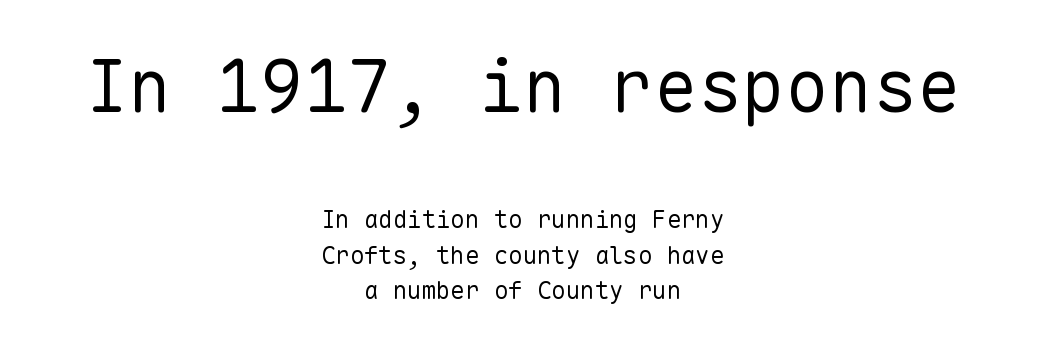
The image shows 73 px regular-weight sans-serif type, upright, monospaced; set centered, normal line spacing (1.48x), normal letter spacing, not underlined; the first (top) block is 3.04x larger; low stroke contrast and a medium x-height.
